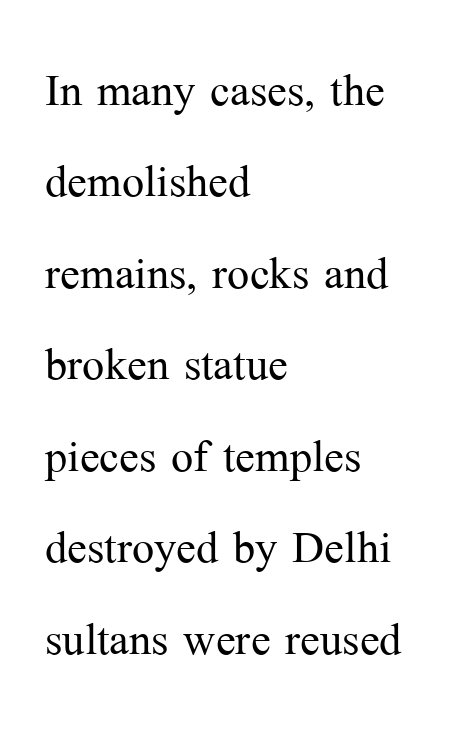
Q: Is the text bold? A: No.
Q: Is the text italic (slanted)? A: No, it is upright.
Q: Is the typeface a serif or a sans-serif typeface? A: Serif.
Q: Is the text underlined? A: No.
Q: How is the paragraph aligned? A: Left-aligned.
Q: Is the spacing between letters normal or unusually wide? A: Normal.
Q: Is the spacing between lines tight, normal or loose? A: Normal.
Q: Width (condensed, normal, or wide)? A: Normal.
Q: Stroke contrast? A: Medium.
Q: x-height? A: Medium.
Q: Monospaced? A: No.
